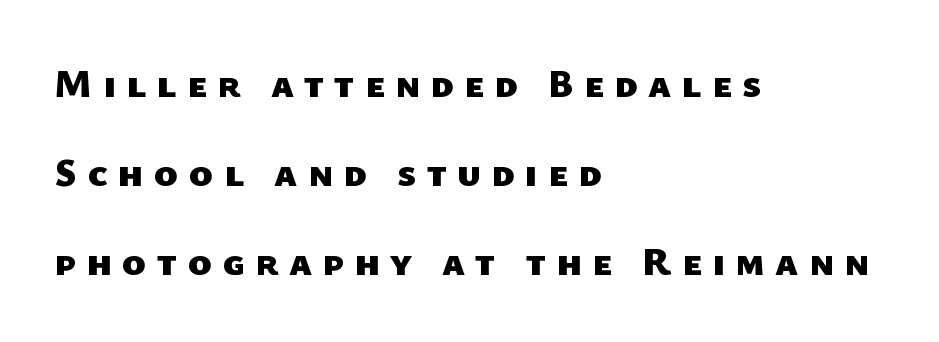
{"serif": "no", "bold": "yes", "weight": "heavy", "width": "normal", "stroke_contrast": "low", "x_height": "medium", "monospaced": "no", "underline": "no", "align": "left", "line_spacing": "loose", "line_spacing_ratio": 2.23, "letter_spacing": "wide", "letter_spacing_em": 0.26, "glyph_px": 40}
